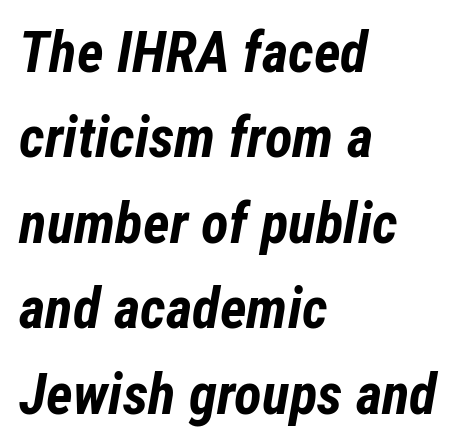
{"italic": "yes", "lean": "right", "slant_degrees": 12, "bold": "yes", "weight": "bold", "width": "condensed", "stroke_contrast": "low", "x_height": "medium", "monospaced": "no", "underline": "no", "align": "left", "line_spacing": "normal", "line_spacing_ratio": 1.5, "letter_spacing": "normal", "letter_spacing_em": 0.0, "glyph_px": 57}
